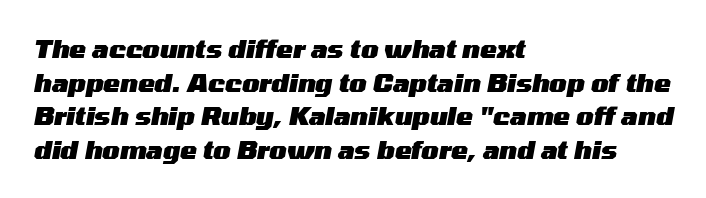
Q: Is the text bold? A: Yes.
Q: Is the text italic (slanted)? A: Yes, it leans right by about 10 degrees.
Q: Is the text underlined? A: No.
Q: How is the paragraph aligned? A: Left-aligned.
Q: Is the spacing between letters normal or unusually wide? A: Normal.
Q: Is the spacing between lines tight, normal or loose? A: Normal.
